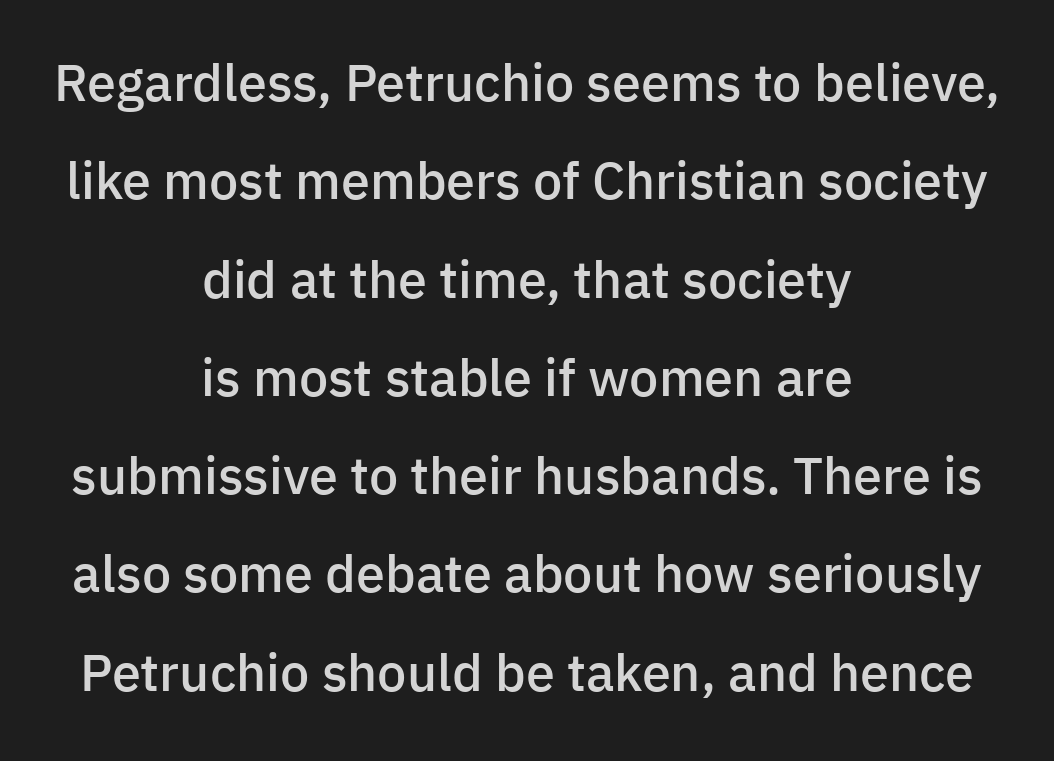
Q: Is the text bold? A: Semi-bold.
Q: Is the text italic (slanted)? A: No, it is upright.
Q: Is the typeface a serif or a sans-serif typeface? A: Sans-serif.
Q: Is the text underlined? A: No.
Q: How is the paragraph aligned? A: Centered.
Q: Is the spacing between letters normal or unusually wide? A: Normal.
Q: Width (condensed, normal, or wide)? A: Normal.
Q: Stroke contrast? A: Low.
Q: x-height? A: Medium.
Q: Monospaced? A: No.
